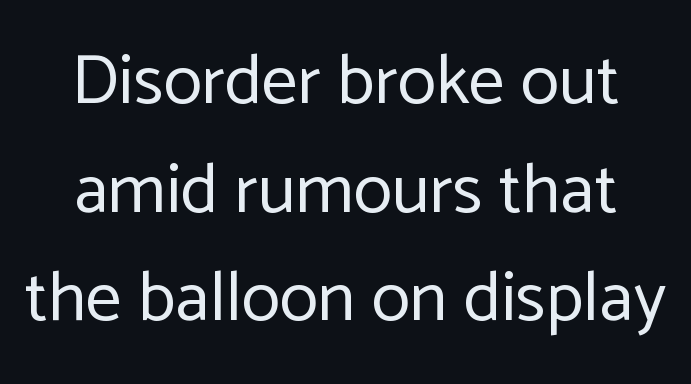
The image shows 71 px regular-weight sans-serif type, upright; set normal line spacing (1.53x), normal letter spacing, not underlined; low stroke contrast and a medium x-height.
